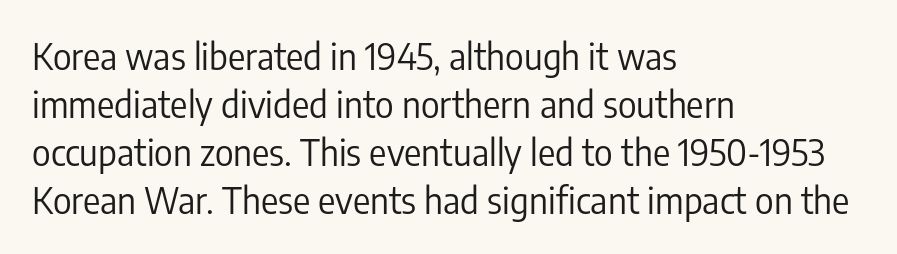
Q: Is the text bold? A: No.
Q: Is the text italic (slanted)? A: No, it is upright.
Q: Is the typeface a serif or a sans-serif typeface? A: Sans-serif.
Q: Is the text underlined? A: No.
Q: How is the paragraph aligned? A: Left-aligned.
Q: Is the spacing between letters normal or unusually wide? A: Normal.
Q: Is the spacing between lines tight, normal or loose? A: Normal.
Q: Width (condensed, normal, or wide)? A: Condensed.
Q: Stroke contrast? A: Low.
Q: x-height? A: Medium.
Q: Monospaced? A: No.
